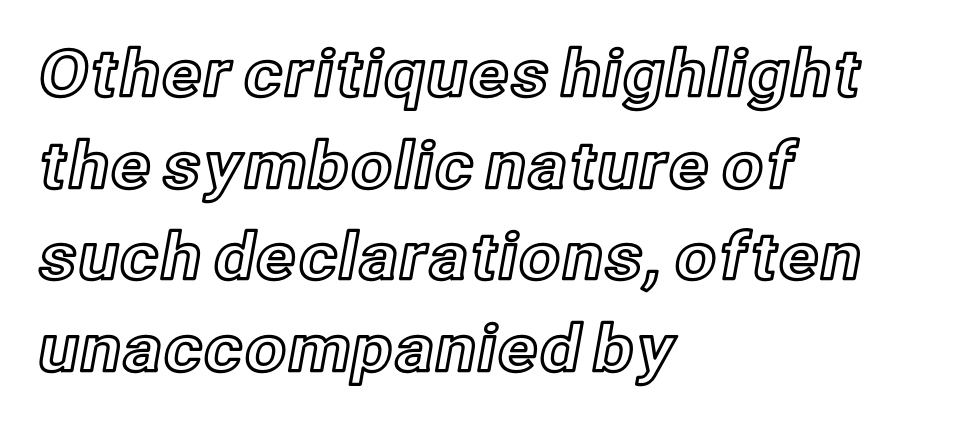
{"width": "normal", "x_height": "medium", "monospaced": "no", "underline": "no", "align": "left", "line_spacing": "normal", "line_spacing_ratio": 1.41, "letter_spacing": "normal", "letter_spacing_em": 0.0, "glyph_px": 65}
